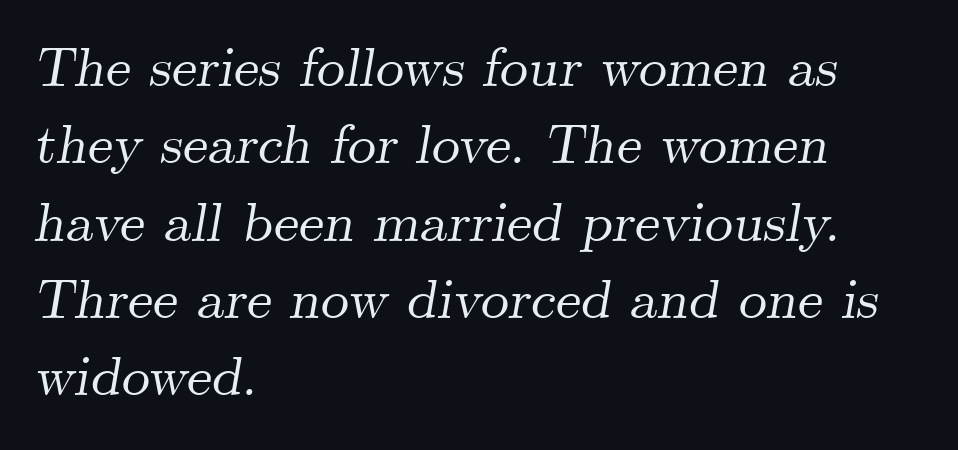
The image shows 56 px serif type, italic (leaning right); set left-aligned, normal line spacing (1.38x), normal letter spacing, not underlined; medium stroke contrast and a small x-height.
